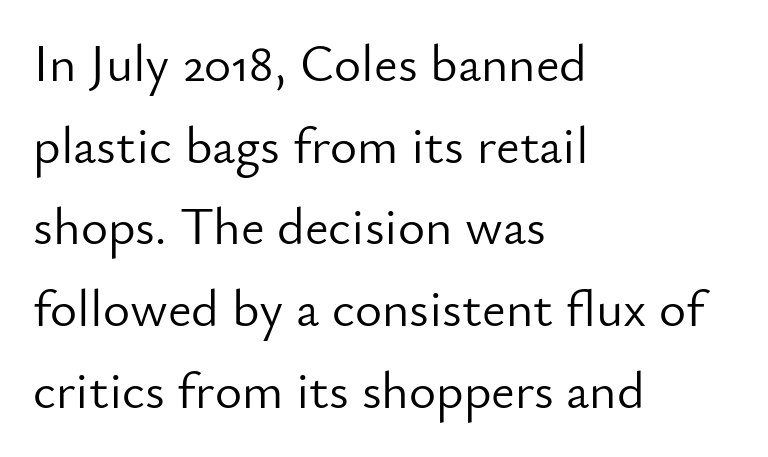
The image shows 52 px light sans-serif type, upright; set left-aligned, normal line spacing (1.57x), normal letter spacing, not underlined; low stroke contrast and a small x-height.
